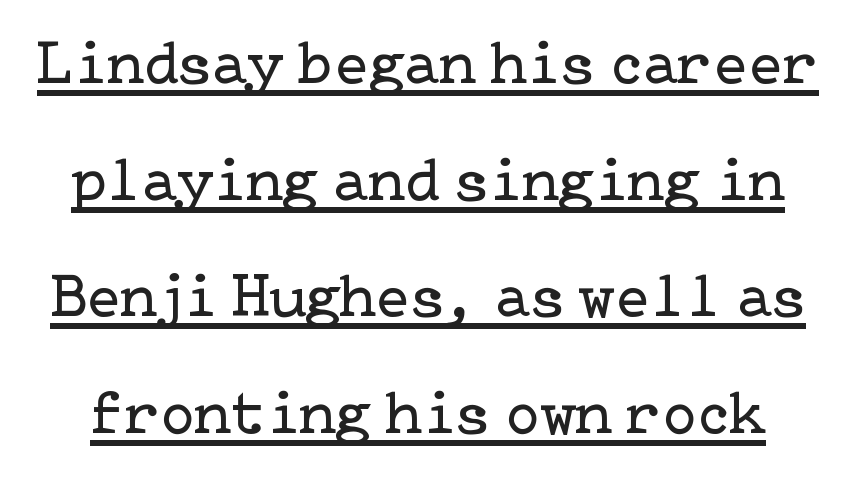
{"serif": "yes", "italic": "no", "bold": "no", "weight": "regular", "width": "normal", "stroke_contrast": "low", "x_height": "medium", "underline": "yes", "line_spacing_ratio": 1.85, "letter_spacing": "normal", "letter_spacing_em": 0.0, "glyph_px": 63}
